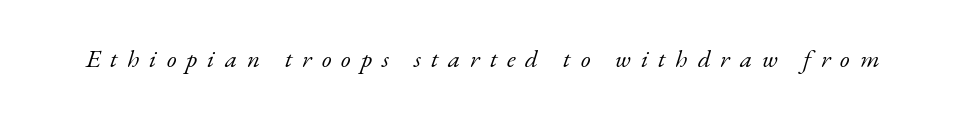
The axis of the letterforms is tilted away from vertical. Letter spacing: wide. Beneath every word, the page is bare. This reads as an unemphasized weight, regular at the heaviest.
